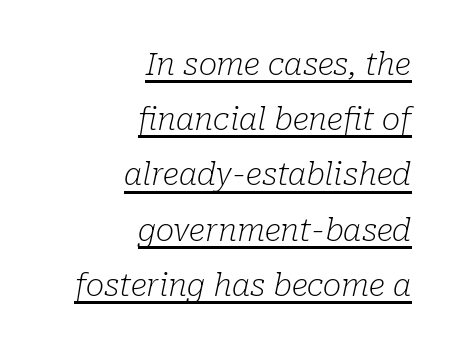
The image shows 31 px light serif type, italic (leaning right); set right-aligned, line spacing 1.78x, normal letter spacing, underlined; low stroke contrast and a medium x-height.
